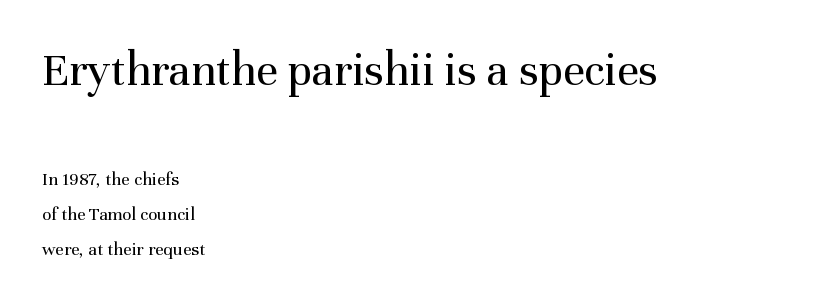
The image shows 48 px regular-weight serif type, upright; set left-aligned, line spacing 1.83x, normal letter spacing, not underlined; the first (top) block is 2.53x larger; medium stroke contrast and a medium x-height.
